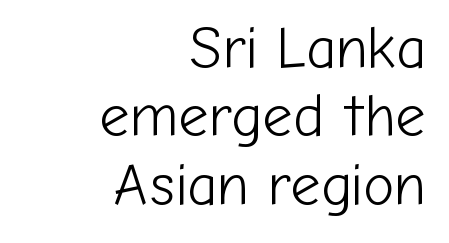
Q: Is the text bold? A: No.
Q: Is the text italic (slanted)? A: No, it is upright.
Q: Is the typeface a serif or a sans-serif typeface? A: Sans-serif.
Q: Is the text underlined? A: No.
Q: How is the paragraph aligned? A: Right-aligned.
Q: Is the spacing between letters normal or unusually wide? A: Normal.
Q: Width (condensed, normal, or wide)? A: Normal.
Q: Stroke contrast? A: Low.
Q: x-height? A: Medium.
Q: Monospaced? A: No.
